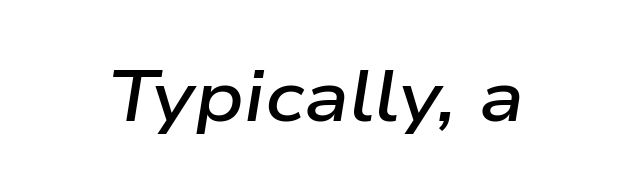
Q: Is the text bold? A: Semi-bold.
Q: Is the text italic (slanted)? A: Yes, it leans right by about 9 degrees.
Q: Is the text underlined? A: No.
Q: Is the spacing between letters normal or unusually wide? A: Normal.
Q: Width (condensed, normal, or wide)? A: Wide.
Q: Stroke contrast? A: Low.
Q: x-height? A: Medium.
Q: Monospaced? A: No.
